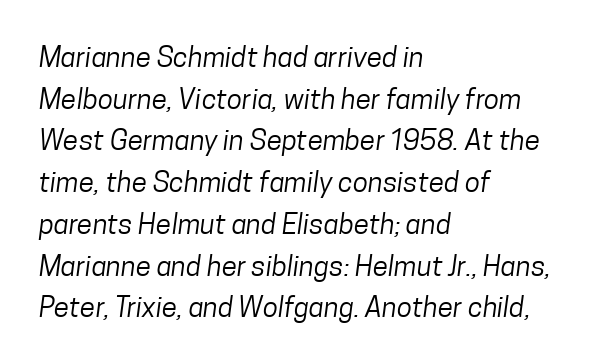
Q: Is the text bold? A: No.
Q: Is the typeface a serif or a sans-serif typeface? A: Sans-serif.
Q: Is the text underlined? A: No.
Q: How is the paragraph aligned? A: Left-aligned.
Q: Is the spacing between letters normal or unusually wide? A: Normal.
Q: Is the spacing between lines tight, normal or loose? A: Normal.
Q: Width (condensed, normal, or wide)? A: Condensed.
Q: Stroke contrast? A: Low.
Q: x-height? A: Medium.
Q: Monospaced? A: No.
